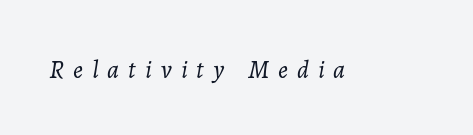
{"italic": "yes", "lean": "right", "slant_degrees": 7, "bold": "no", "underline": "no", "letter_spacing": "wide", "letter_spacing_em": 0.36, "glyph_px": 25}
